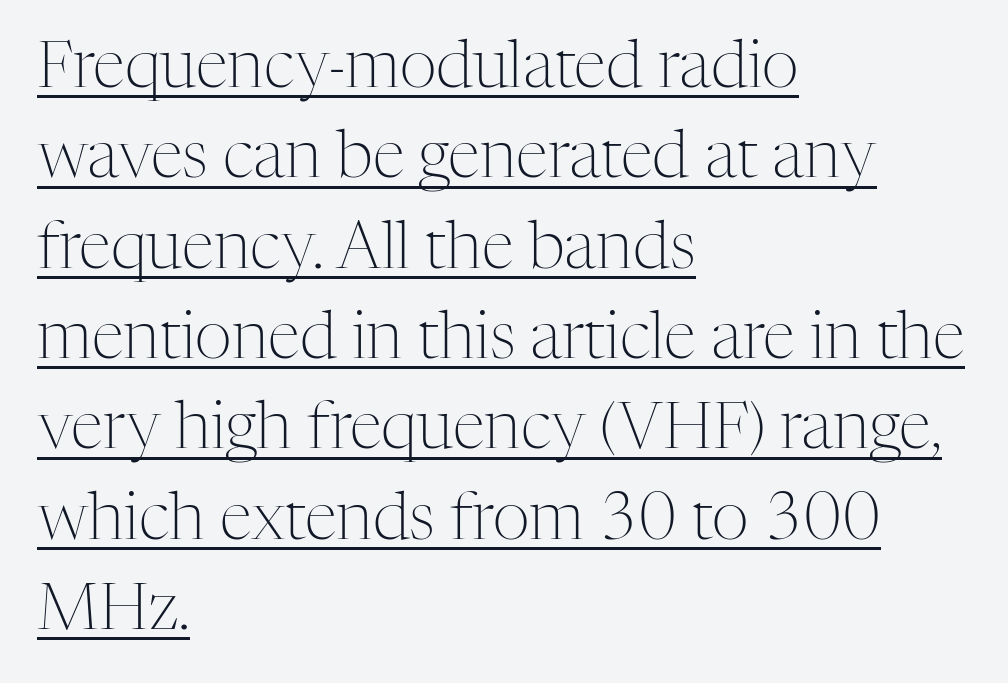
Q: Is the text bold? A: No.
Q: Is the text italic (slanted)? A: No, it is upright.
Q: Is the typeface a serif or a sans-serif typeface? A: Serif.
Q: Is the text underlined? A: Yes.
Q: How is the paragraph aligned? A: Left-aligned.
Q: Is the spacing between letters normal or unusually wide? A: Normal.
Q: Is the spacing between lines tight, normal or loose? A: Normal.
Q: Width (condensed, normal, or wide)? A: Normal.
Q: Stroke contrast? A: Medium.
Q: x-height? A: Medium.
Q: Monospaced? A: No.
